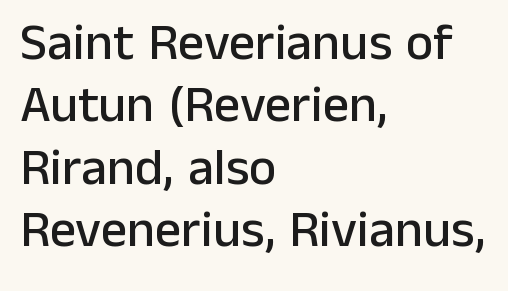
Q: Is the text italic (slanted)? A: No, it is upright.
Q: Is the typeface a serif or a sans-serif typeface? A: Sans-serif.
Q: Is the text underlined? A: No.
Q: How is the paragraph aligned? A: Left-aligned.
Q: Is the spacing between letters normal or unusually wide? A: Normal.
Q: Width (condensed, normal, or wide)? A: Normal.
Q: Stroke contrast? A: Low.
Q: x-height? A: Medium.
Q: Monospaced? A: No.
